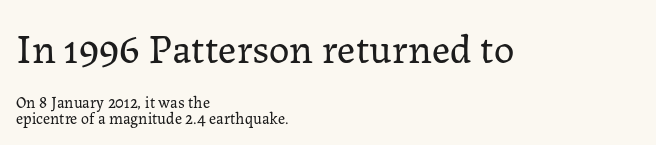
Q: Is the text bold? A: No.
Q: Is the text italic (slanted)? A: No, it is upright.
Q: Is the typeface a serif or a sans-serif typeface? A: Serif.
Q: Is the text underlined? A: No.
Q: How is the paragraph aligned? A: Left-aligned.
Q: Is the spacing between letters normal or unusually wide? A: Normal.
Q: Is the spacing between lines tight, normal or loose? A: Tight.
Q: Which block of text is set in a larger size, the first (top) or the second (bottom)? A: The first (top) one.
Q: Width (condensed, normal, or wide)? A: Normal.
Q: Stroke contrast? A: Low.
Q: x-height? A: Medium.
Q: Monospaced? A: No.
